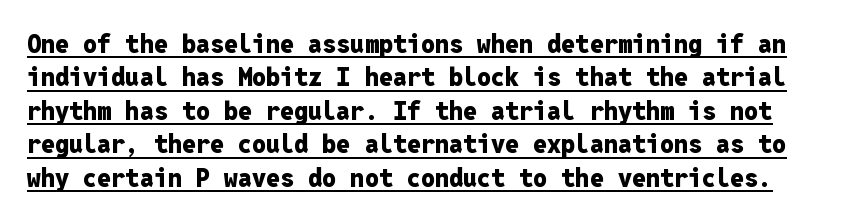
The image shows 25 px bold type, upright; set normal line spacing (1.34x), normal letter spacing, underlined.
